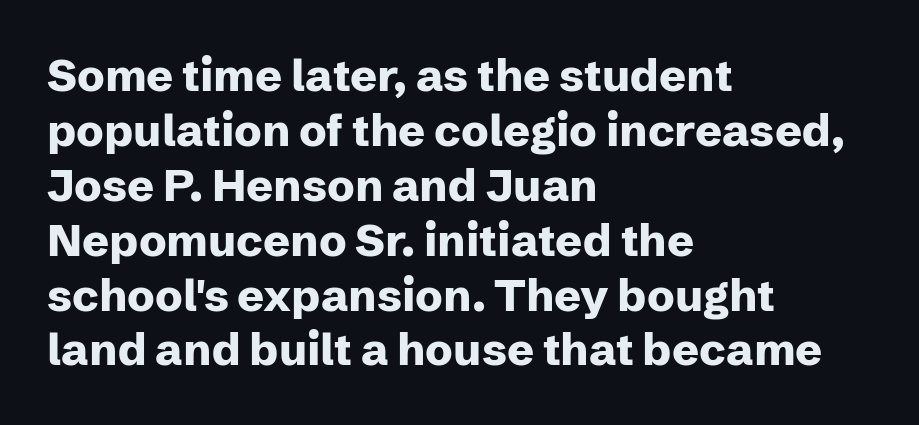
Style check: upright. What stands out about the letter spacing? Nothing — it is the standard amount. The strokes are fattened all the way to bold. This rendering employs a face without finishing strokes, i.e., a sans-serif. This sample has the flowing, uneven cadence of proportional lettering. Leftover space on each line is placed entirely after the last word.
